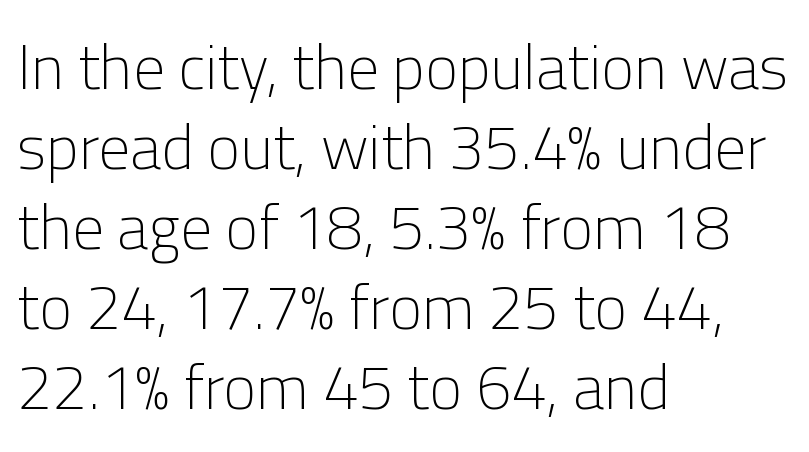
Each new line begins a customary step beneath the previous one. The letterforms sit at book weight or below. This rendering leaves character spacing at its baseline value. The paragraph has a hard left edge and a soft right edge. Does the lettering tilt? It doesn't — this is upright. A bare baseline throughout the passage.
